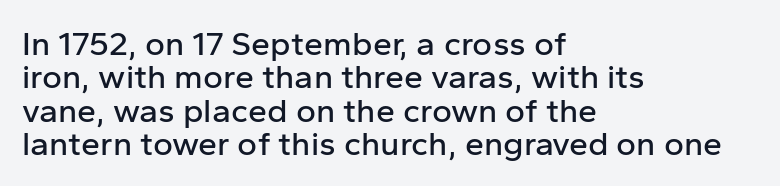
Q: Is the text italic (slanted)? A: No, it is upright.
Q: Is the typeface a serif or a sans-serif typeface? A: Sans-serif.
Q: Is the text underlined? A: No.
Q: How is the paragraph aligned? A: Left-aligned.
Q: Is the spacing between letters normal or unusually wide? A: Normal.
Q: Is the spacing between lines tight, normal or loose? A: Tight.
Q: Width (condensed, normal, or wide)? A: Normal.
Q: Stroke contrast? A: Low.
Q: x-height? A: Medium.
Q: Monospaced? A: No.
